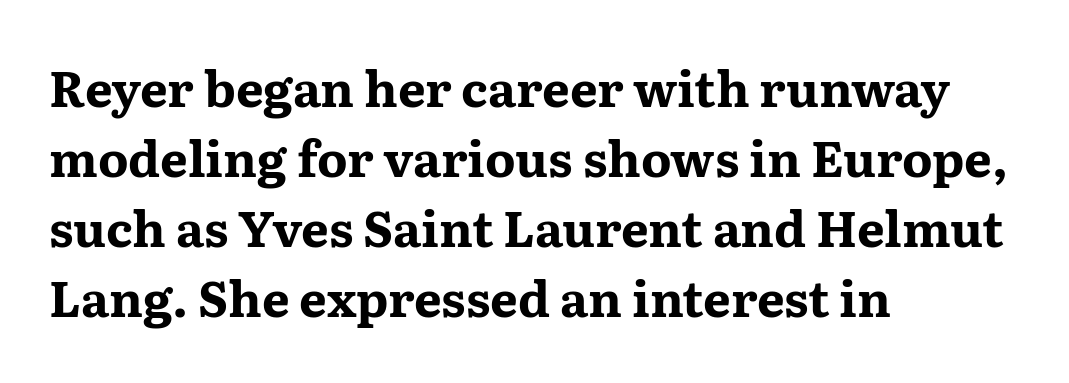
The face used here is seriffed, in the tradition of book romans. Characters remain perfectly vertical along every line. Check under the words: just untouched page. Pretty heavy lettering here — definitely bold. The passage shown has conventional tracking throughout. The lines are quadded left.
